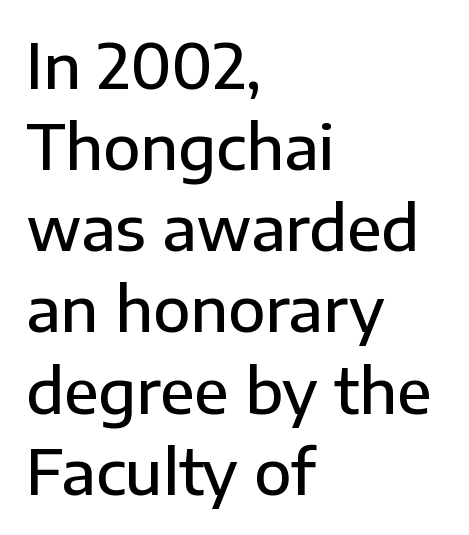
The image shows 61 px semibold sans-serif type, upright; set left-aligned, normal line spacing (1.33x), normal letter spacing, not underlined; low stroke contrast and a medium x-height.
